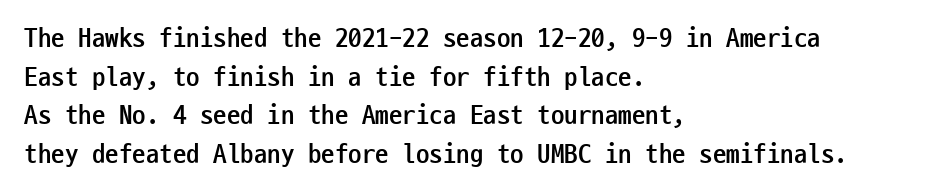
Q: Is the text bold? A: Yes.
Q: Is the text italic (slanted)? A: No, it is upright.
Q: Is the text underlined? A: No.
Q: How is the paragraph aligned? A: Left-aligned.
Q: Is the spacing between letters normal or unusually wide? A: Normal.
Q: Is the spacing between lines tight, normal or loose? A: Normal.
